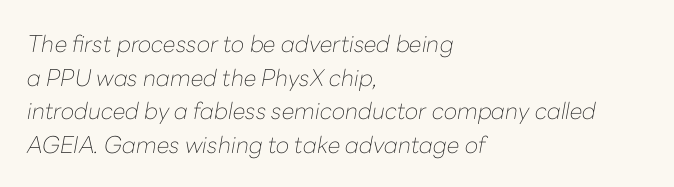
The image shows 23 px text type, italic (leaning right); set left-aligned, normal line spacing (1.46x), normal letter spacing, not underlined.
